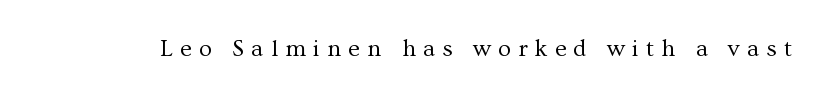
{"italic": "no", "bold": "no", "underline": "no", "letter_spacing": "wide", "letter_spacing_em": 0.3, "glyph_px": 24}
